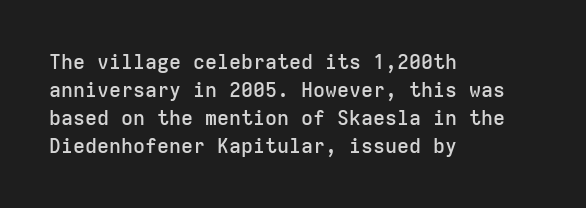
{"italic": "no", "bold": "semi", "underline": "no", "align": "left", "line_spacing": "normal", "line_spacing_ratio": 1.4, "letter_spacing": "normal", "letter_spacing_em": 0.0, "glyph_px": 20}
